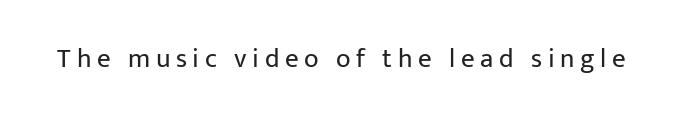
A roman cut, with each character standing at attention. Here the glyphs are tracked loosely, breaking word shapes into spaced letters. The letterforms sit at book weight or below. Each row of text sits above clean, open space.
